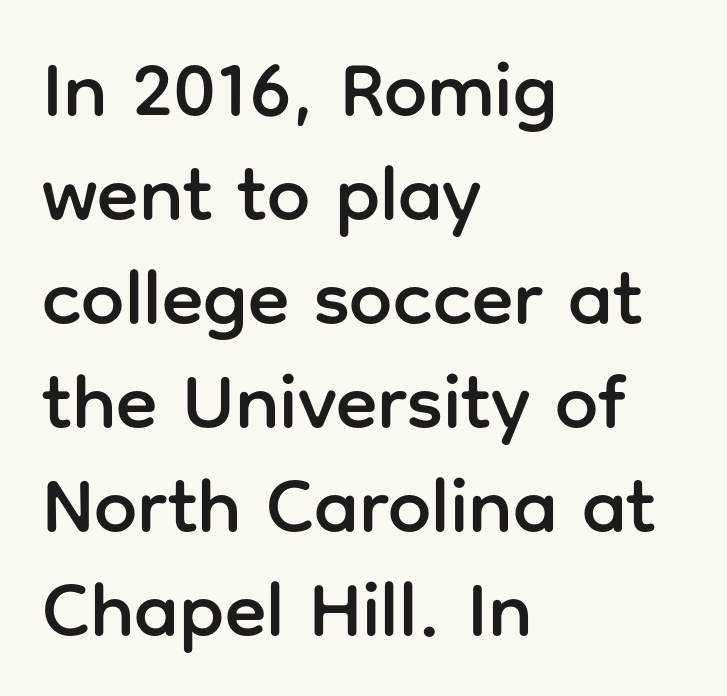
The image shows 77 px sans-serif type, upright; set left-aligned, normal line spacing (1.35x), normal letter spacing, not underlined; low stroke contrast and a medium x-height.
